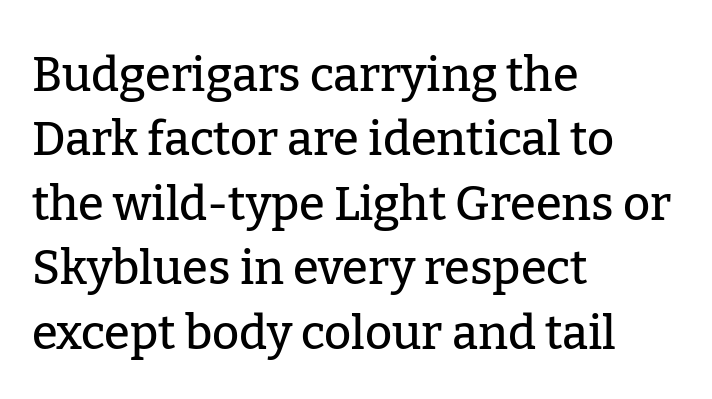
{"serif": "yes", "italic": "no", "width": "normal", "stroke_contrast": "low", "x_height": "medium", "monospaced": "no", "underline": "no", "align": "left", "line_spacing": "normal", "line_spacing_ratio": 1.37, "letter_spacing": "normal", "letter_spacing_em": 0.0, "glyph_px": 47}
